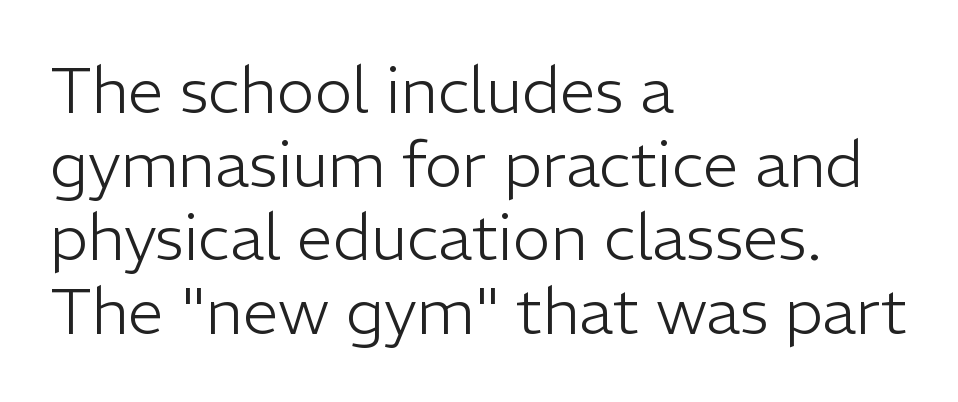
What kind of face is this? One without serifs — a sans. Upright lettering throughout. All the whitespace from short lines collects on the right. These lines keep a tight, regular rhythm from letter to letter. Stems here are at most as thick as an everyday book face. The space between consecutive lines is stingy.
